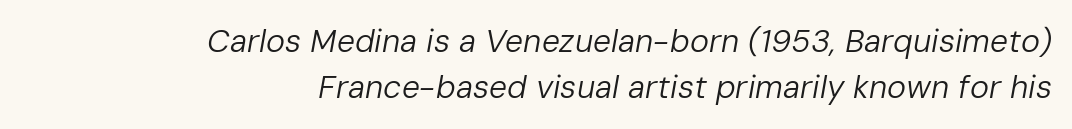
Q: Is the text bold? A: No.
Q: Is the text italic (slanted)? A: Yes, it leans right by about 10 degrees.
Q: Is the text underlined? A: No.
Q: How is the paragraph aligned? A: Right-aligned.
Q: Is the spacing between letters normal or unusually wide? A: Normal.
Q: Is the spacing between lines tight, normal or loose? A: Normal.
Q: Width (condensed, normal, or wide)? A: Normal.
Q: Stroke contrast? A: Low.
Q: x-height? A: Medium.
Q: Monospaced? A: No.
